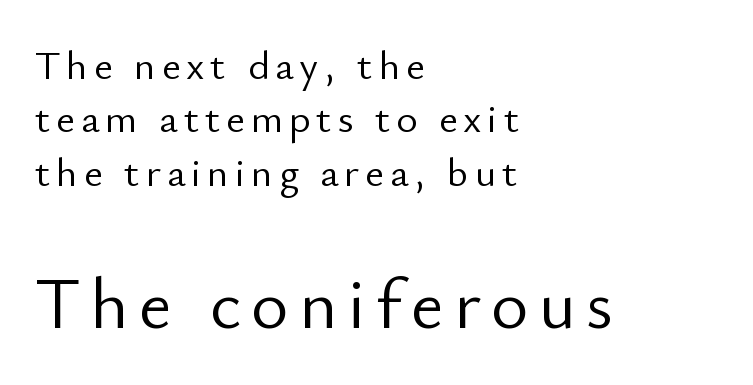
The image shows 72 px light sans-serif type, upright; set left-aligned, normal line spacing (1.3x), not underlined; the second (bottom) block is 1.76x larger; low stroke contrast and a small x-height.
